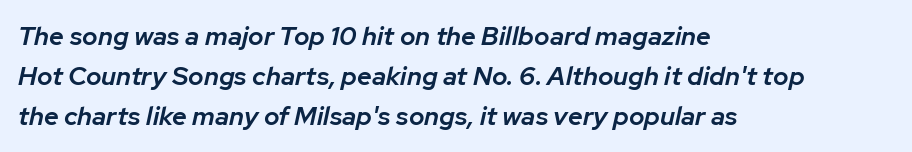
The image shows 26 px text type, italic (leaning right); set left-aligned, normal line spacing (1.54x), normal letter spacing, not underlined.
